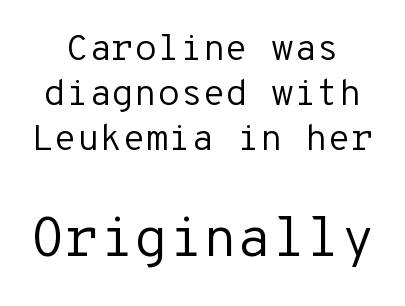
Q: Is the text bold? A: No.
Q: Is the text italic (slanted)? A: No, it is upright.
Q: Is the typeface a serif or a sans-serif typeface? A: Sans-serif.
Q: Is the text underlined? A: No.
Q: How is the paragraph aligned? A: Centered.
Q: Is the spacing between letters normal or unusually wide? A: Normal.
Q: Which block of text is set in a larger size, the first (top) or the second (bottom)? A: The second (bottom) one.
Q: Width (condensed, normal, or wide)? A: Normal.
Q: Stroke contrast? A: Low.
Q: x-height? A: Medium.
Q: Monospaced? A: Yes.
